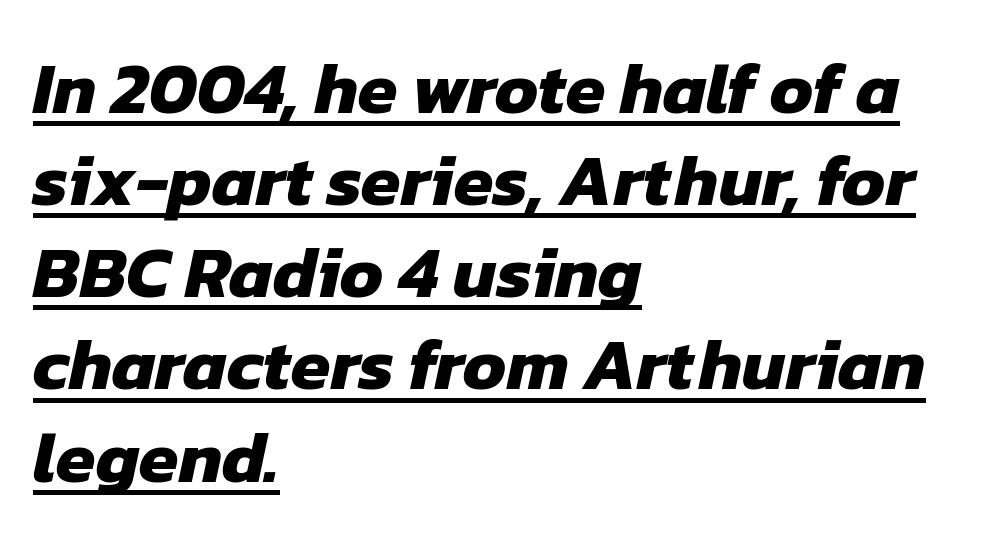
{"serif": "no", "bold": "yes", "weight": "heavy", "width": "normal", "stroke_contrast": "low", "x_height": "medium", "monospaced": "no", "underline": "yes", "align": "left", "line_spacing": "normal", "line_spacing_ratio": 1.28, "letter_spacing": "normal", "letter_spacing_em": 0.0, "glyph_px": 72}
